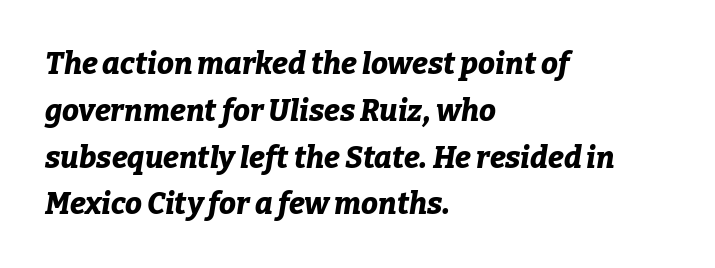
{"italic": "yes", "lean": "right", "slant_degrees": 9, "bold": "yes", "weight": "bold", "width": "normal", "stroke_contrast": "low", "x_height": "medium", "monospaced": "no", "underline": "no", "align": "left", "line_spacing": "normal", "line_spacing_ratio": 1.56, "letter_spacing": "normal", "letter_spacing_em": 0.0, "glyph_px": 30}
